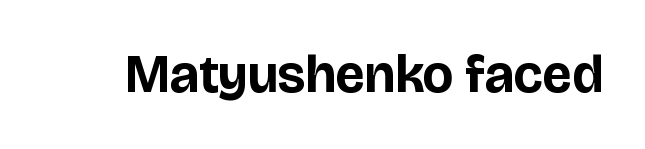
Q: Is the text bold? A: Yes.
Q: Is the text italic (slanted)? A: No, it is upright.
Q: Is the typeface a serif or a sans-serif typeface? A: Sans-serif.
Q: Is the text underlined? A: No.
Q: Is the spacing between letters normal or unusually wide? A: Normal.
Q: Width (condensed, normal, or wide)? A: Normal.
Q: Stroke contrast? A: Low.
Q: x-height? A: Large.
Q: Monospaced? A: No.
